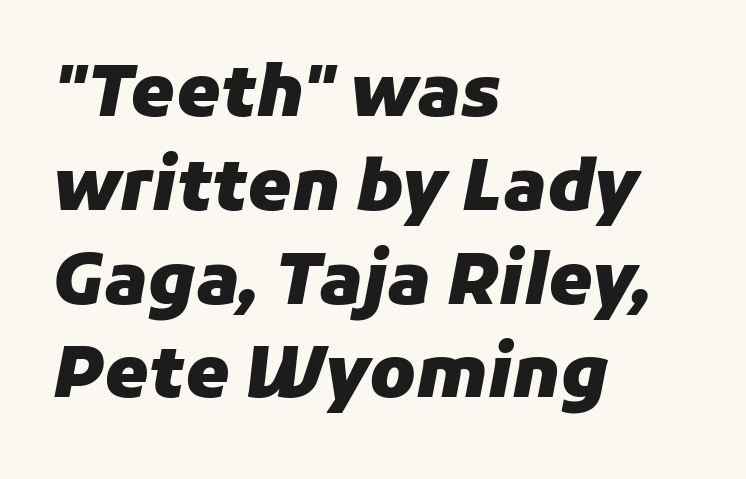
I'd describe the lettering as bold — thick and assertive. Check under the words: just untouched page. Between one letter and the next there's only the usual sliver of space. The specimen reads as italic at a glance. The rendering anchors every line to the left-hand side. Here the designer chose a conventional face with non-uniform glyph widths.
